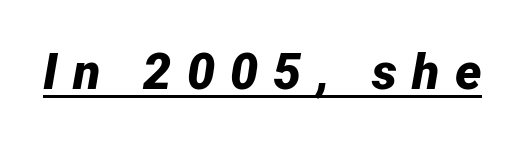
{"italic": "yes", "lean": "right", "slant_degrees": 12, "bold": "yes", "weight": "bold", "width": "normal", "stroke_contrast": "low", "x_height": "medium", "monospaced": "no", "underline": "yes", "letter_spacing": "wide", "letter_spacing_em": 0.3, "glyph_px": 50}
